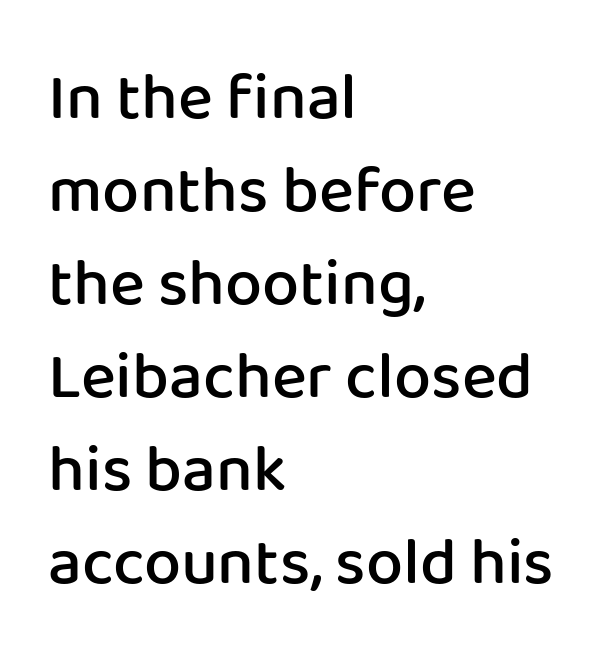
Font category for this specimen: sans-serif. All the whitespace from short lines collects on the right. Typographic density is moderately raised because the face is semibold. These lines keep a tight, regular rhythm from letter to letter. Is there much room between lines? A standard amount, neither cramped nor airy. Nope, not italic — everything's standing straight.
